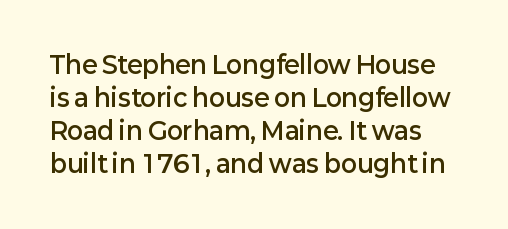
{"italic": "no", "bold": "semi", "underline": "no", "line_spacing": "normal", "line_spacing_ratio": 1.38, "letter_spacing": "normal", "letter_spacing_em": 0.0, "glyph_px": 24}
